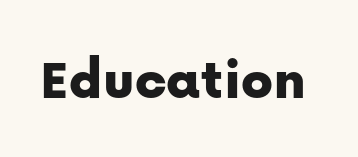
The horizontal fit of the characters is conventional and even. The face used here is proportionally spaced, like ordinary book or web type. To sum up the face: it is a sans, with no serifs. This is roman type, the default non-slanted kind. The area under the type is left untouched.
